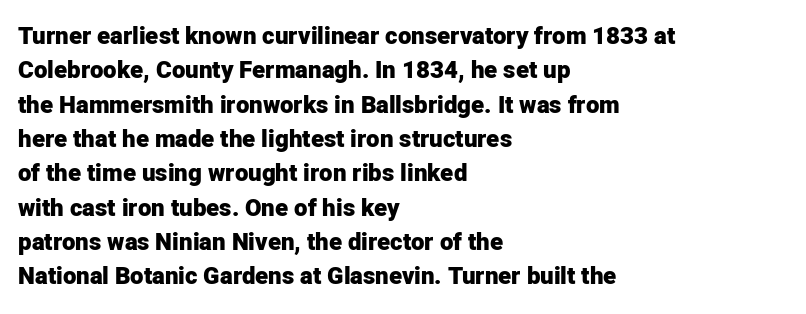
{"italic": "no", "bold": "yes", "underline": "no", "align": "left", "line_spacing": "normal", "line_spacing_ratio": 1.43, "letter_spacing": "normal", "letter_spacing_em": 0.0, "glyph_px": 24}
